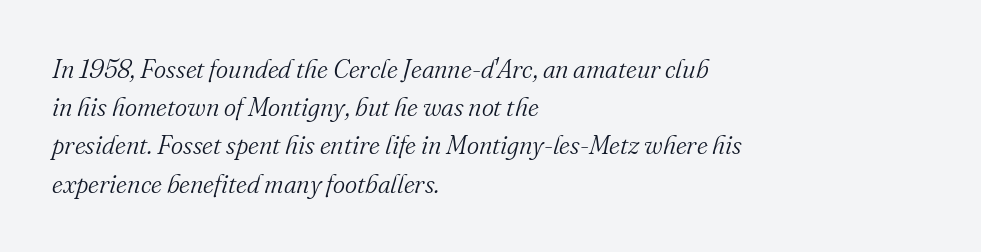
Q: Is the text bold? A: No.
Q: Is the text italic (slanted)? A: Yes, it leans right by about 16 degrees.
Q: Is the text underlined? A: No.
Q: How is the paragraph aligned? A: Left-aligned.
Q: Is the spacing between letters normal or unusually wide? A: Normal.
Q: Is the spacing between lines tight, normal or loose? A: Normal.
